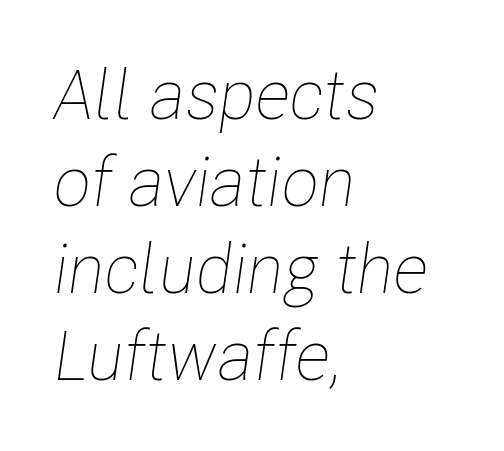
Is the stroke heavy? The answer is a plain regular-or-lighter. Has an underline been added? It has not. The passage shown has conventional tracking throughout. Leading matches the norm, producing a regular column.
